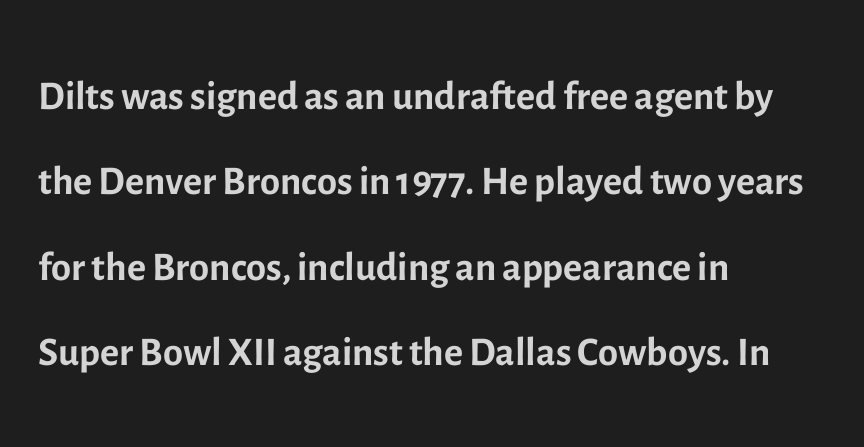
Regarding serifs, this sample does without them. You could not count columns in this text — the font is proportionally spaced. The letters sit at their default tracking, neither squeezed nor spread. Is this a heavy cut? Hardly; it is regular or lighter. Glance below the letters and you will spot only blank space.
